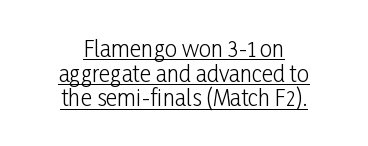
Q: Is the text bold? A: No.
Q: Is the text italic (slanted)? A: No, it is upright.
Q: Is the text underlined? A: Yes.
Q: How is the paragraph aligned? A: Centered.
Q: Is the spacing between letters normal or unusually wide? A: Normal.
Q: Is the spacing between lines tight, normal or loose? A: Tight.
